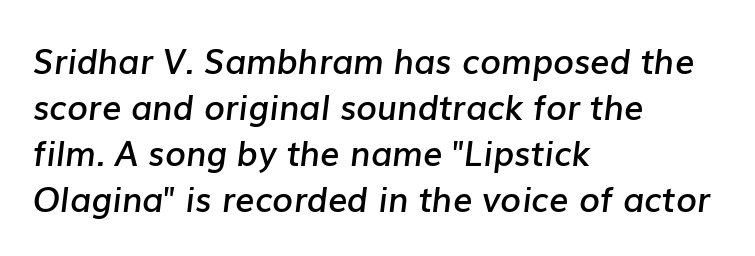
The image shows 34 px semibold type, italic (leaning right); set left-aligned, normal line spacing (1.35x), normal letter spacing, not underlined; low stroke contrast and a medium x-height.
